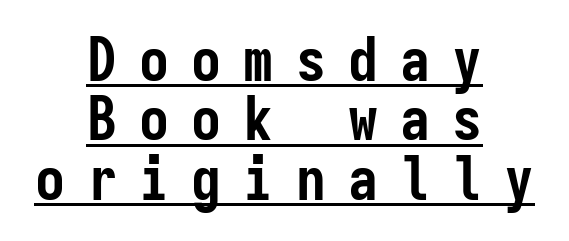
Q: Is the text bold? A: Yes.
Q: Is the text italic (slanted)? A: No, it is upright.
Q: Is the typeface a serif or a sans-serif typeface? A: Sans-serif.
Q: Is the text underlined? A: Yes.
Q: How is the paragraph aligned? A: Centered.
Q: Is the spacing between letters normal or unusually wide? A: Unusually wide.
Q: Is the spacing between lines tight, normal or loose? A: Tight.
Q: Width (condensed, normal, or wide)? A: Condensed.
Q: Stroke contrast? A: Low.
Q: x-height? A: Medium.
Q: Monospaced? A: Yes.
